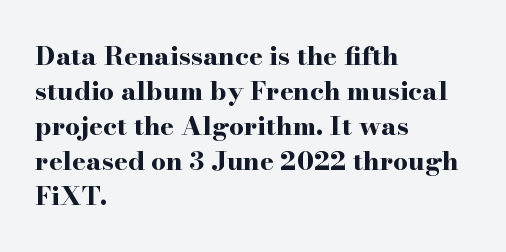
{"italic": "no", "bold": "yes", "underline": "no", "align": "left", "line_spacing": "normal", "line_spacing_ratio": 1.35, "letter_spacing": "normal", "letter_spacing_em": 0.0, "glyph_px": 26}
